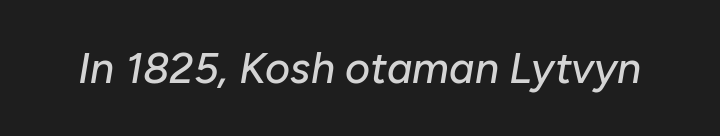
The image shows 43 px text type, italic (leaning right); set normal letter spacing, not underlined; low stroke contrast and a medium x-height.
